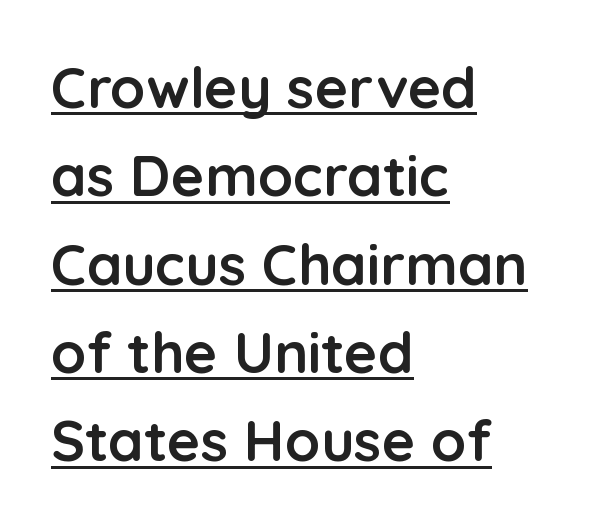
These lines stack with their left ends in a neat column. The sample has been set heavy, in full bold. Students, note that the glyphs here touch the page at normal intervals. Somebody hit Ctrl+U on this one — the words are underlined.
